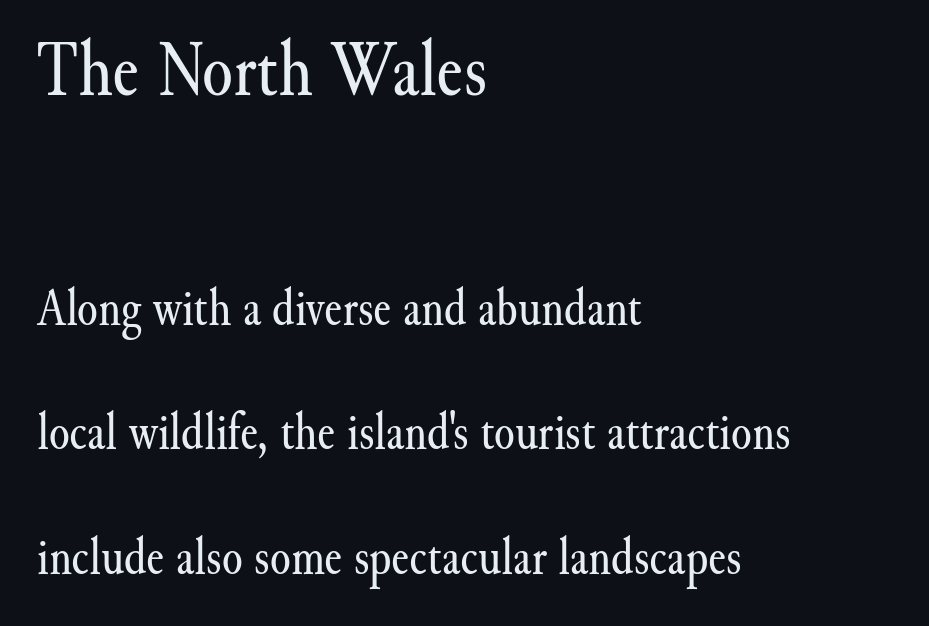
The image shows 79 px regular-weight serif type, upright; set left-aligned, loose line spacing (2.35x), normal letter spacing, not underlined; the first (top) block is 1.49x larger; medium stroke contrast and a small x-height.
